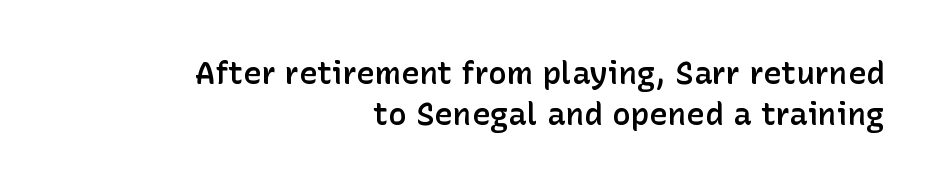
{"serif": "no", "italic": "no", "bold": "semi", "weight": "semibold", "width": "normal", "stroke_contrast": "low", "x_height": "medium", "monospaced": "no", "underline": "no", "align": "right", "line_spacing": "normal", "line_spacing_ratio": 1.33, "letter_spacing": "normal", "letter_spacing_em": 0.0, "glyph_px": 31}
